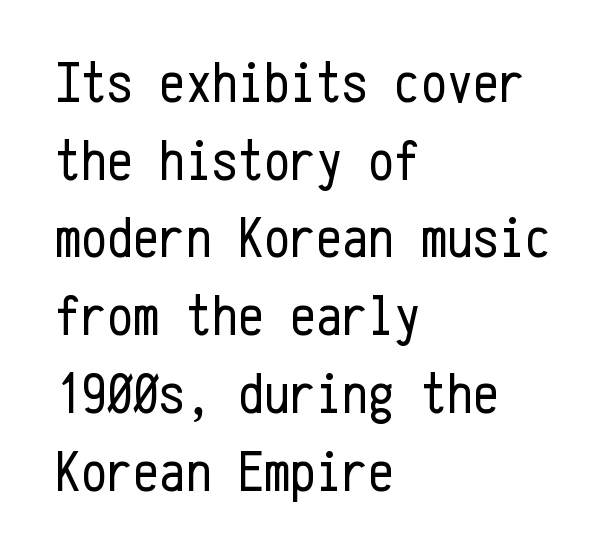
Q: Is the text bold? A: No.
Q: Is the text italic (slanted)? A: No, it is upright.
Q: Is the typeface a serif or a sans-serif typeface? A: Sans-serif.
Q: Is the text underlined? A: No.
Q: How is the paragraph aligned? A: Left-aligned.
Q: Is the spacing between letters normal or unusually wide? A: Normal.
Q: Is the spacing between lines tight, normal or loose? A: Normal.
Q: Width (condensed, normal, or wide)? A: Condensed.
Q: Stroke contrast? A: Low.
Q: x-height? A: Medium.
Q: Monospaced? A: Yes.
